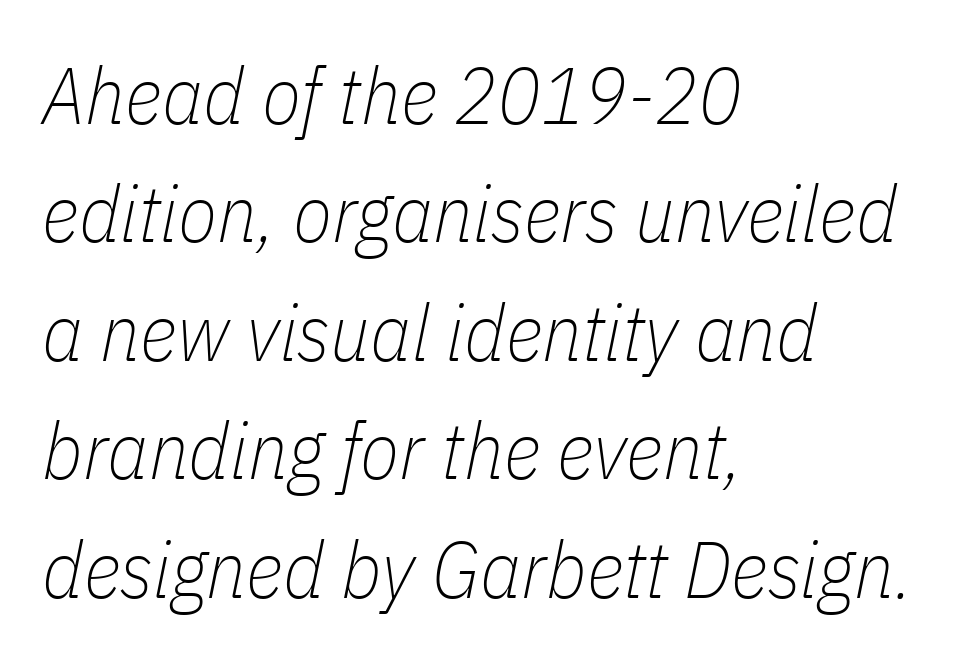
The image shows 80 px thin, condensed type, italic (leaning right); set left-aligned, normal line spacing (1.48x), normal letter spacing, not underlined; low stroke contrast and a medium x-height.
